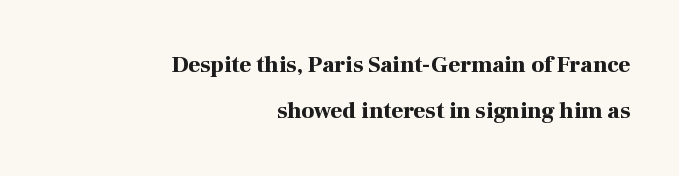
{"italic": "no", "bold": "yes", "underline": "no", "align": "right", "line_spacing": "loose", "line_spacing_ratio": 2.01, "letter_spacing": "normal", "letter_spacing_em": 0.0, "glyph_px": 23}
